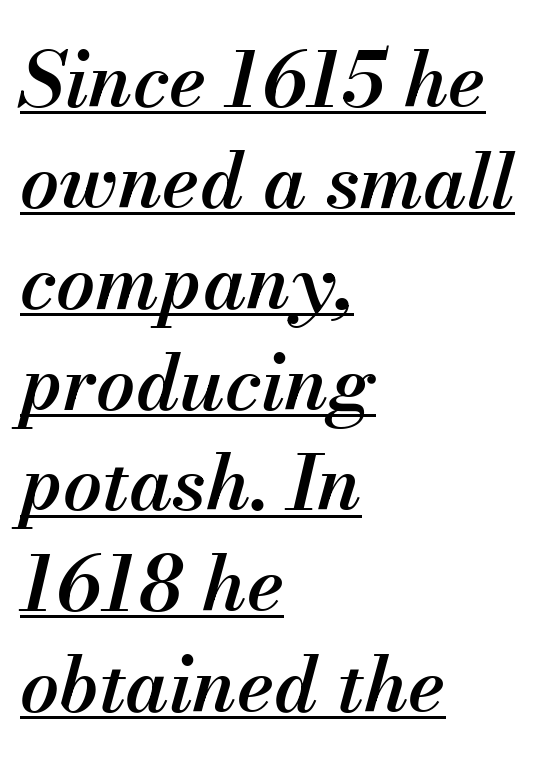
{"italic": "yes", "lean": "right", "slant_degrees": 13, "bold": "semi", "weight": "semibold", "width": "normal", "stroke_contrast": "medium", "x_height": "small", "monospaced": "no", "underline": "yes", "align": "left", "line_spacing": "normal", "line_spacing_ratio": 1.31, "letter_spacing": "normal", "letter_spacing_em": 0.0, "glyph_px": 77}
